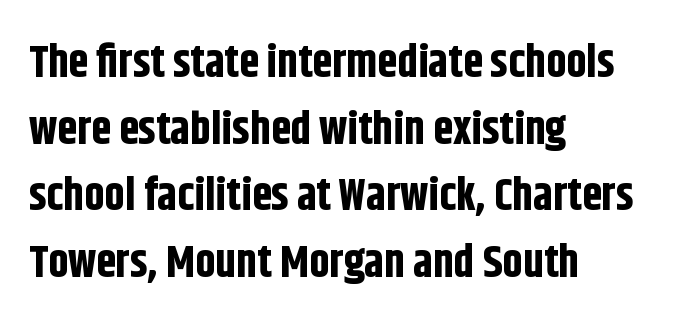
In terms of weight, the rendering is a true, heavy bold. Is this a fixed-width face? No — the glyphs have proportional, varying widths. Type without underlining. A typesetter would mark this as roman, not italic. Compared with typical body copy, the letter spacing here is the same. Summary of vertical rhythm: regular, with standard interline spacing.
